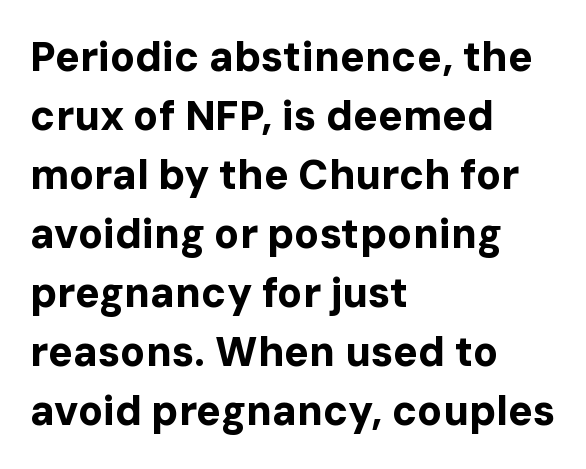
Q: Is the text bold? A: Yes.
Q: Is the text italic (slanted)? A: No, it is upright.
Q: Is the typeface a serif or a sans-serif typeface? A: Sans-serif.
Q: Is the text underlined? A: No.
Q: How is the paragraph aligned? A: Left-aligned.
Q: Is the spacing between letters normal or unusually wide? A: Normal.
Q: Is the spacing between lines tight, normal or loose? A: Normal.
Q: Width (condensed, normal, or wide)? A: Normal.
Q: Stroke contrast? A: Low.
Q: x-height? A: Medium.
Q: Monospaced? A: No.
